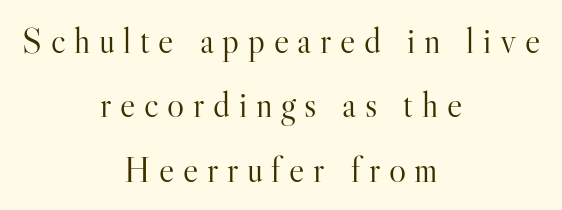
The image shows 36 px light serif type, upright; set centered, line spacing 1.79x, unusually wide letter spacing (+0.24 em), not underlined; high stroke contrast and a small x-height.
